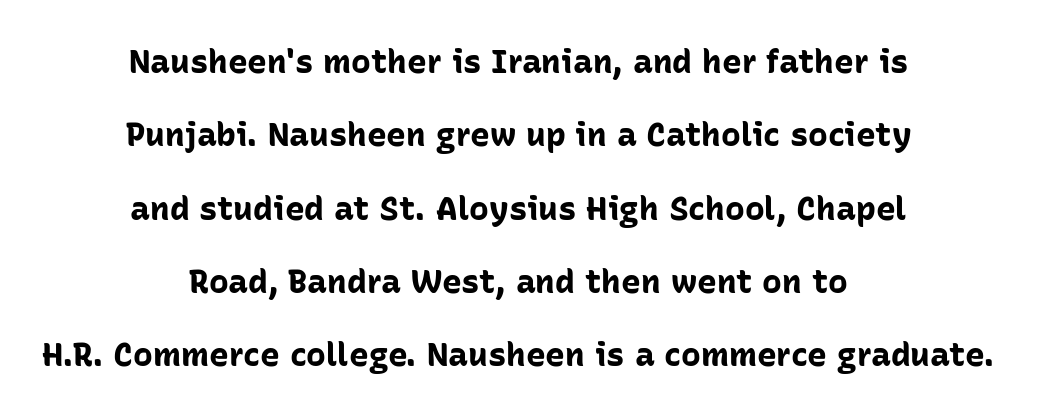
The image shows 33 px bold sans-serif type, upright; set centered, loose line spacing (2.22x), normal letter spacing, not underlined; low stroke contrast and a medium x-height.
